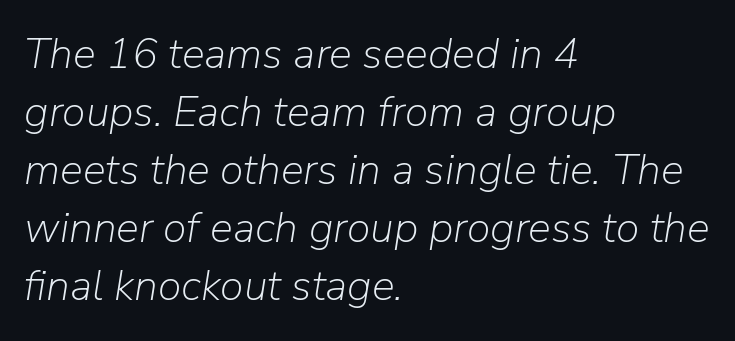
Q: Is the text bold? A: No.
Q: Is the text italic (slanted)? A: Yes, it leans right by about 9 degrees.
Q: Is the text underlined? A: No.
Q: How is the paragraph aligned? A: Left-aligned.
Q: Is the spacing between letters normal or unusually wide? A: Normal.
Q: Is the spacing between lines tight, normal or loose? A: Normal.
Q: Width (condensed, normal, or wide)? A: Normal.
Q: Stroke contrast? A: Low.
Q: x-height? A: Medium.
Q: Monospaced? A: No.
